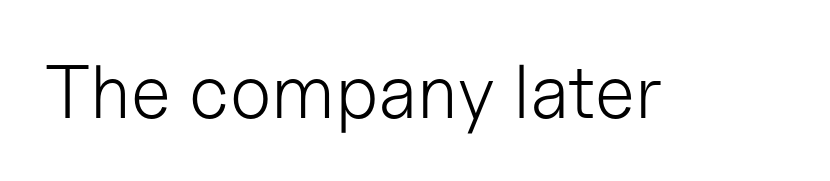
Q: Is the text bold? A: No.
Q: Is the text italic (slanted)? A: No, it is upright.
Q: Is the typeface a serif or a sans-serif typeface? A: Sans-serif.
Q: Is the text underlined? A: No.
Q: Is the spacing between letters normal or unusually wide? A: Normal.
Q: Width (condensed, normal, or wide)? A: Normal.
Q: Stroke contrast? A: Low.
Q: x-height? A: Medium.
Q: Monospaced? A: No.
